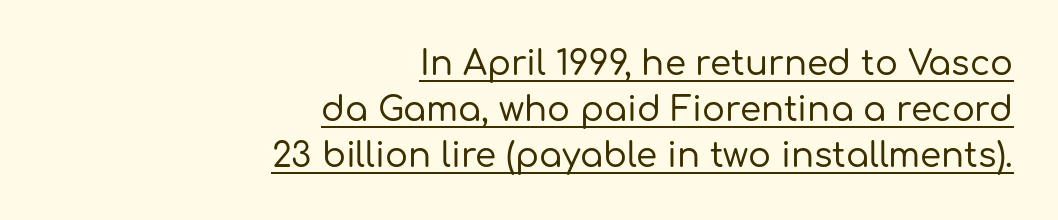
The setting favours the right margin, as signatures and pull-quotes sometimes do. A sans-serif font was chosen for this passage. In terms of letterspacing, this is plain default setting. These characters rest on top of a visible drawn line. Normally led — the rows are evenly, conventionally spaced.
